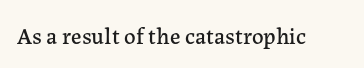
Each word holds together tightly as a unit, with standard inter-letter gaps. Posture: upright roman. The specimen omits any rule beneath the text block's lines.
